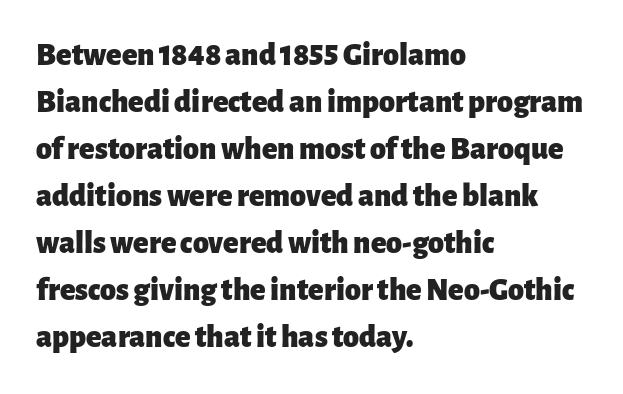
Q: Is the text bold? A: Yes.
Q: Is the text italic (slanted)? A: No, it is upright.
Q: Is the typeface a serif or a sans-serif typeface? A: Sans-serif.
Q: Is the text underlined? A: No.
Q: How is the paragraph aligned? A: Left-aligned.
Q: Is the spacing between letters normal or unusually wide? A: Normal.
Q: Is the spacing between lines tight, normal or loose? A: Normal.
Q: Width (condensed, normal, or wide)? A: Normal.
Q: Stroke contrast? A: Low.
Q: x-height? A: Medium.
Q: Monospaced? A: No.
